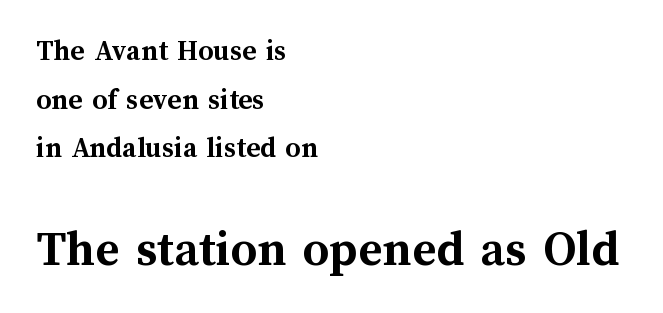
Q: Is the text bold? A: Yes.
Q: Is the text italic (slanted)? A: No, it is upright.
Q: Is the text underlined? A: No.
Q: How is the paragraph aligned? A: Left-aligned.
Q: Is the spacing between letters normal or unusually wide? A: Normal.
Q: Is the spacing between lines tight, normal or loose? A: Normal.
Q: Which block of text is set in a larger size, the first (top) or the second (bottom)? A: The second (bottom) one.
Q: Width (condensed, normal, or wide)? A: Normal.
Q: Stroke contrast? A: Medium.
Q: x-height? A: Medium.
Q: Monospaced? A: No.
